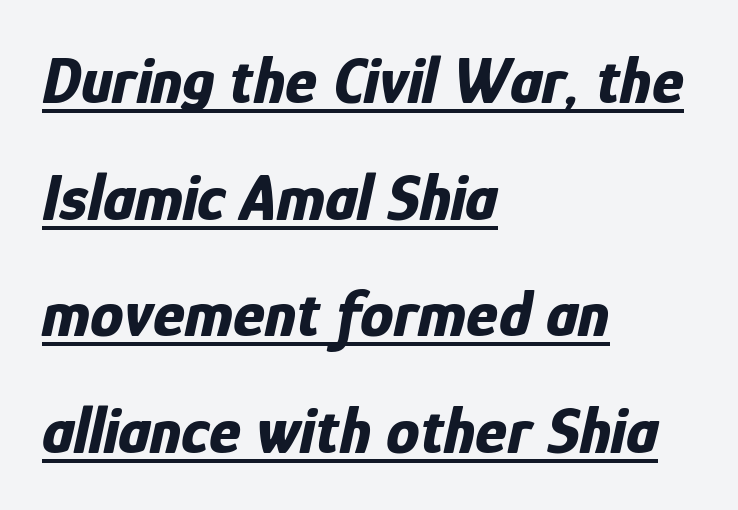
Q: Is the text bold? A: Yes.
Q: Is the text italic (slanted)? A: Yes, it leans right by about 12 degrees.
Q: Is the text underlined? A: Yes.
Q: How is the paragraph aligned? A: Left-aligned.
Q: Is the spacing between letters normal or unusually wide? A: Normal.
Q: Width (condensed, normal, or wide)? A: Condensed.
Q: Stroke contrast? A: Low.
Q: x-height? A: Medium.
Q: Monospaced? A: No.
